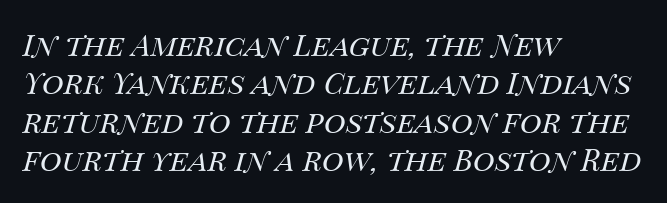
Q: Is the text bold? A: No.
Q: Is the text italic (slanted)? A: Yes, it leans right by about 14 degrees.
Q: Is the text underlined? A: No.
Q: How is the paragraph aligned? A: Left-aligned.
Q: Is the spacing between letters normal or unusually wide? A: Normal.
Q: Is the spacing between lines tight, normal or loose? A: Normal.
Q: Width (condensed, normal, or wide)? A: Normal.
Q: Stroke contrast? A: Medium.
Q: x-height? A: Large.
Q: Monospaced? A: No.
